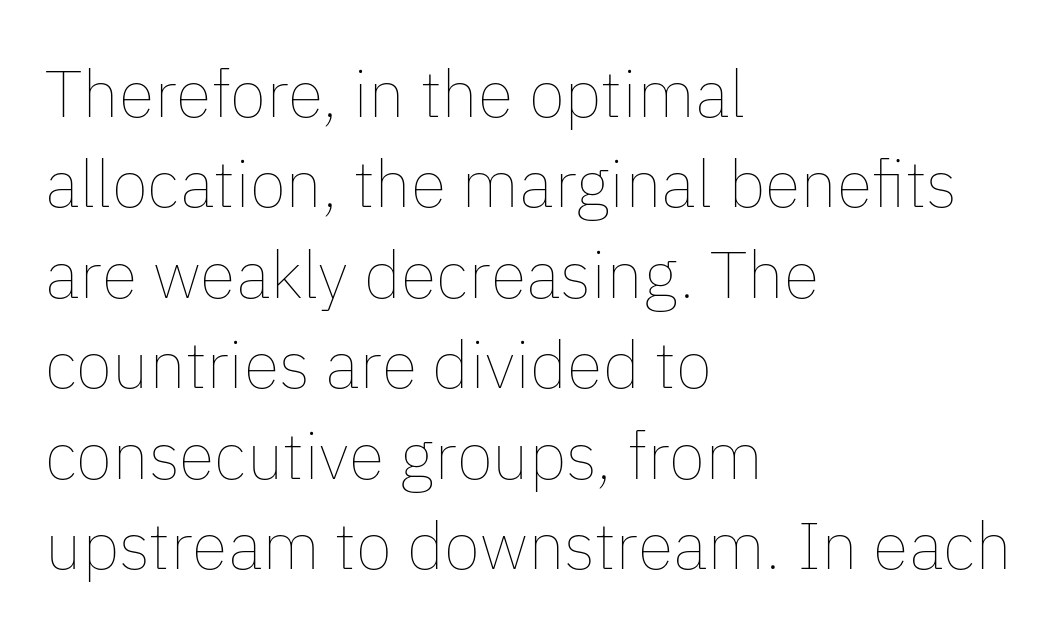
{"italic": "no", "bold": "no", "weight": "thin", "width": "normal", "stroke_contrast": "low", "x_height": "medium", "monospaced": "no", "underline": "no", "align": "left", "line_spacing": "normal", "line_spacing_ratio": 1.37, "letter_spacing": "normal", "letter_spacing_em": 0.0, "glyph_px": 66}
